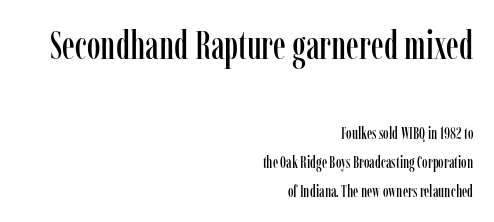
The image shows 39 px condensed serif type, upright; set right-aligned, line spacing 1.81x, normal letter spacing, not underlined; the first (top) block is 2.44x larger; low stroke contrast and a medium x-height.
